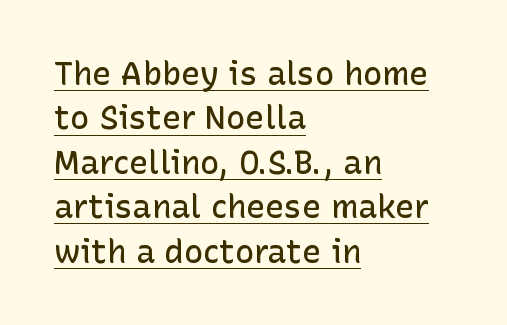
The image shows 32 px semibold sans-serif type, upright; set left-aligned, normal line spacing (1.39x), normal letter spacing, underlined; low stroke contrast and a medium x-height.
